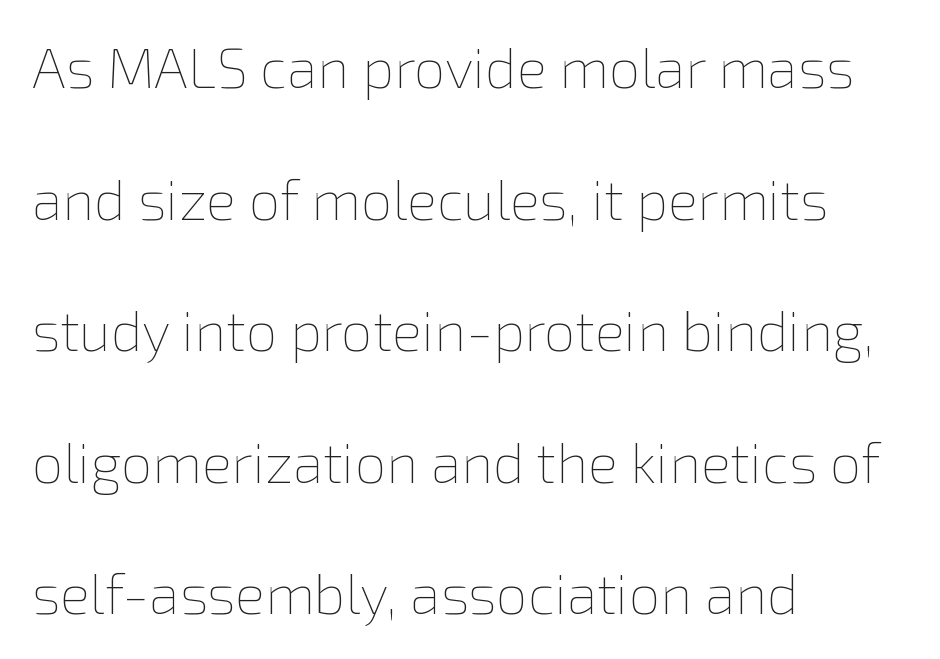
When letters stand straight like this, we call the style roman or upright. Visually the block forms a straight wall on the left and a jagged coastline on the right. This sample trades compactness for vertical openness between lines. Do the characters align in a grid? No, the font is proportional.
